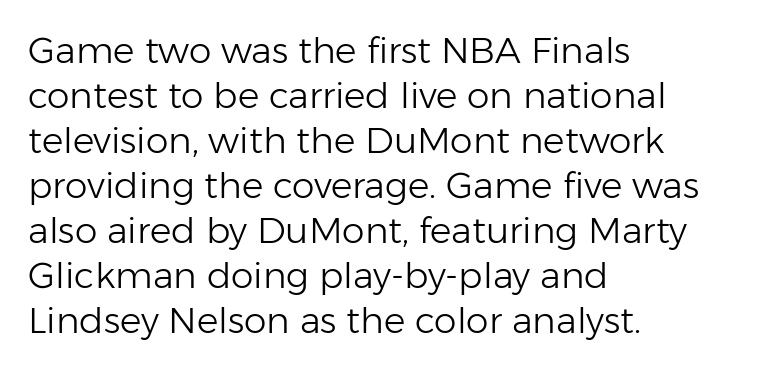
{"serif": "no", "italic": "no", "bold": "no", "weight": "light", "width": "normal", "stroke_contrast": "low", "x_height": "medium", "monospaced": "no", "underline": "no", "align": "left", "line_spacing": "normal", "line_spacing_ratio": 1.25, "letter_spacing": "normal", "letter_spacing_em": 0.0, "glyph_px": 36}
